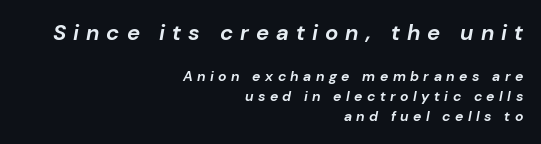
The passage shown is emphatically bold. A bare baseline throughout the passage. Horizontal alignment here is rightward, an uncommon choice for prose. The designer left line spacing at the default. The letters are spread apart with noticeably loose tracking.
